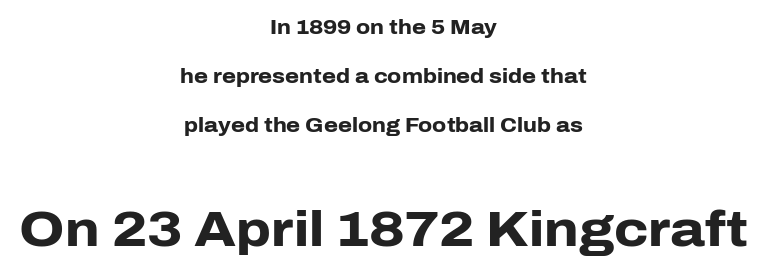
Q: Is the text bold? A: Yes.
Q: Is the text italic (slanted)? A: No, it is upright.
Q: Is the typeface a serif or a sans-serif typeface? A: Sans-serif.
Q: Is the text underlined? A: No.
Q: How is the paragraph aligned? A: Centered.
Q: Is the spacing between letters normal or unusually wide? A: Normal.
Q: Is the spacing between lines tight, normal or loose? A: Loose.
Q: Which block of text is set in a larger size, the first (top) or the second (bottom)? A: The second (bottom) one.
Q: Width (condensed, normal, or wide)? A: Normal.
Q: Stroke contrast? A: Low.
Q: x-height? A: Medium.
Q: Monospaced? A: No.
